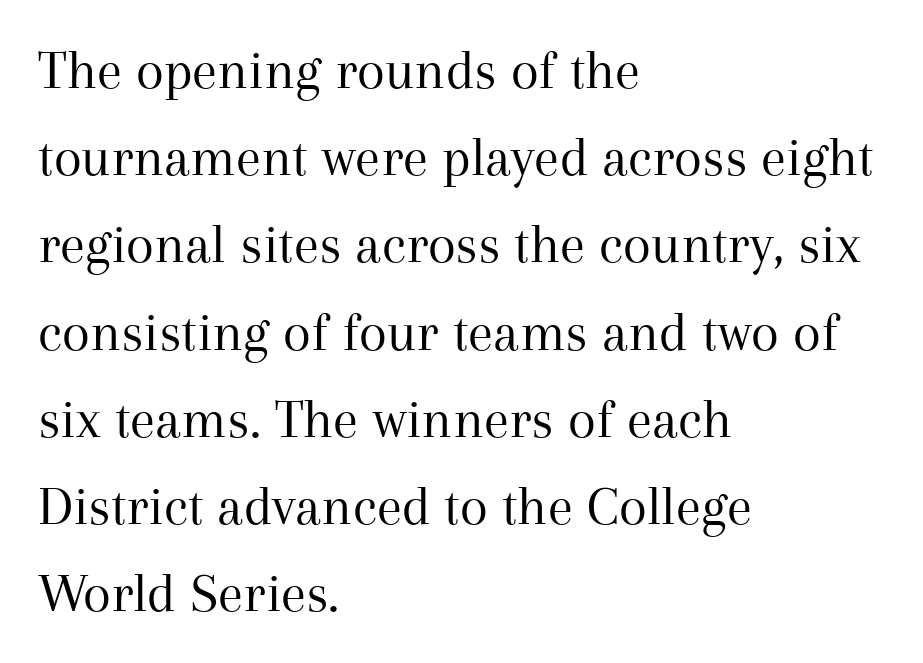
{"serif": "yes", "italic": "no", "bold": "no", "weight": "regular", "width": "normal", "stroke_contrast": "medium", "x_height": "medium", "monospaced": "no", "underline": "no", "align": "left", "line_spacing": "normal", "line_spacing_ratio": 1.53, "letter_spacing": "normal", "letter_spacing_em": 0.0, "glyph_px": 57}
